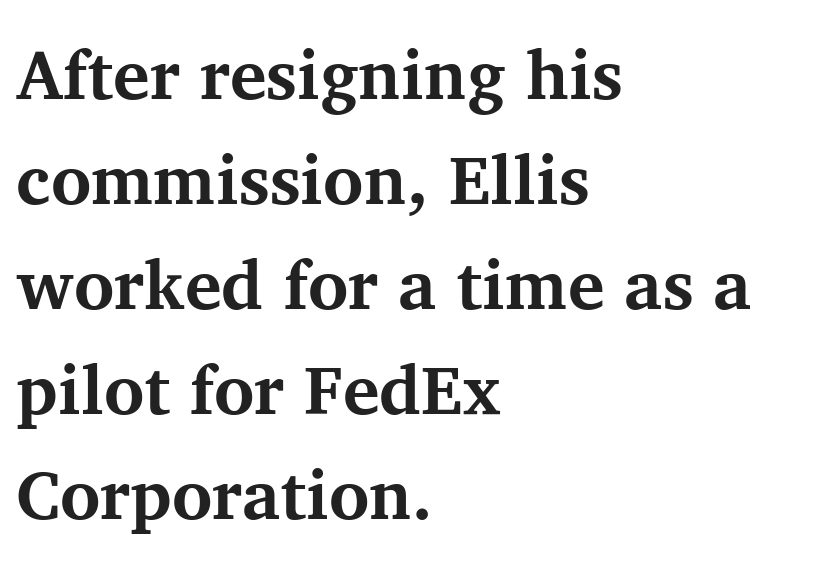
Q: Is the text bold? A: Yes.
Q: Is the text italic (slanted)? A: No, it is upright.
Q: Is the typeface a serif or a sans-serif typeface? A: Serif.
Q: Is the text underlined? A: No.
Q: How is the paragraph aligned? A: Left-aligned.
Q: Is the spacing between letters normal or unusually wide? A: Normal.
Q: Is the spacing between lines tight, normal or loose? A: Normal.
Q: Width (condensed, normal, or wide)? A: Normal.
Q: Stroke contrast? A: Medium.
Q: x-height? A: Medium.
Q: Monospaced? A: No.
